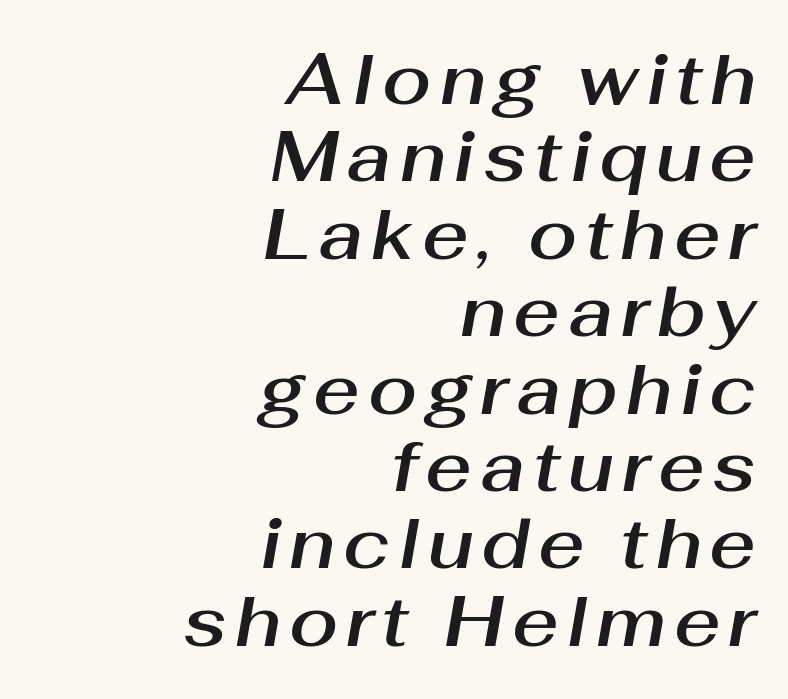
Just letters on the line, the space beneath them empty. Each line ends at the same right margin while the left side varies. Rendered with sloped, italic letterforms. The face used here is proportionally spaced, like ordinary book or web type. Students, observe: this is what under-led, compact text looks like.
